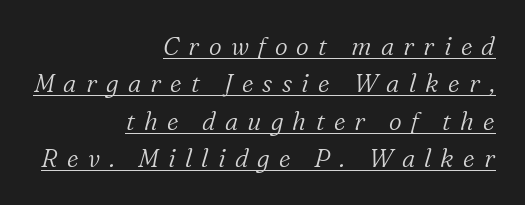
{"italic": "yes", "lean": "right", "slant_degrees": 16, "bold": "no", "underline": "yes", "align": "right", "line_spacing": "normal", "line_spacing_ratio": 1.5, "letter_spacing": "wide", "letter_spacing_em": 0.37, "glyph_px": 25}
